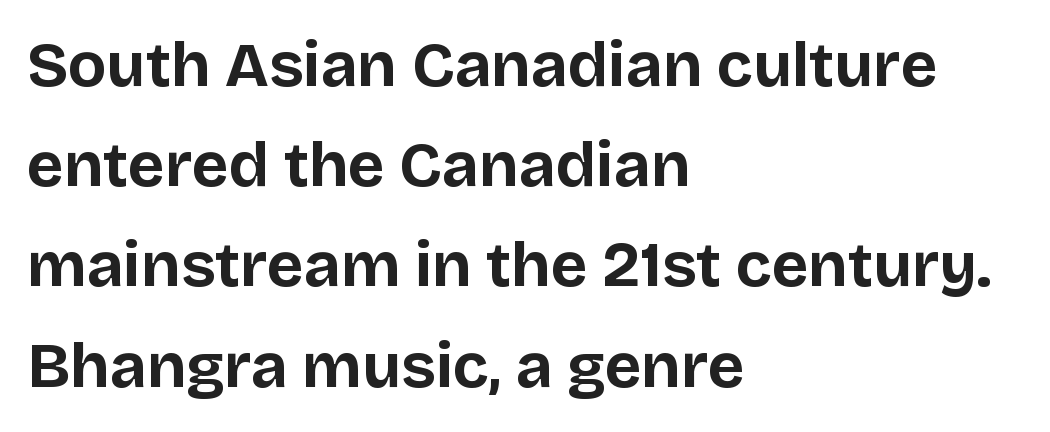
{"serif": "no", "italic": "no", "bold": "yes", "weight": "bold", "width": "normal", "stroke_contrast": "low", "x_height": "large", "monospaced": "no", "underline": "no", "align": "left", "line_spacing": "normal", "line_spacing_ratio": 1.59, "letter_spacing": "normal", "letter_spacing_em": 0.0, "glyph_px": 63}
